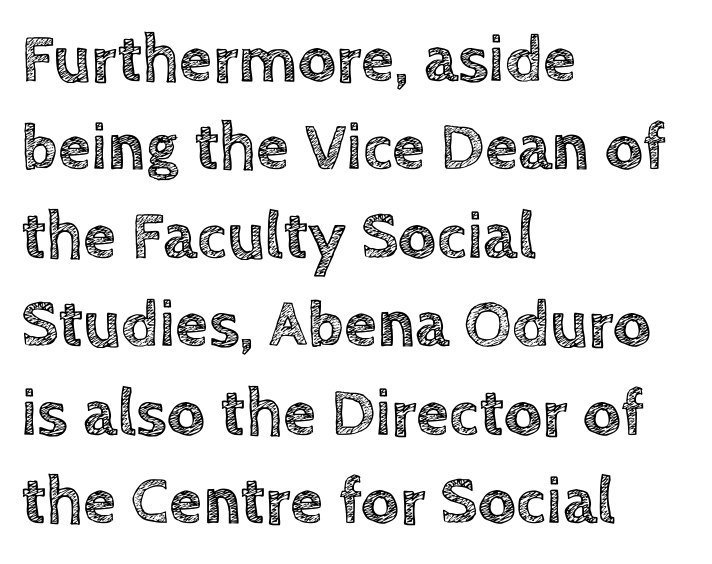
Q: Is the text italic (slanted)? A: No, it is upright.
Q: Is the text underlined? A: No.
Q: How is the paragraph aligned? A: Left-aligned.
Q: Is the spacing between letters normal or unusually wide? A: Normal.
Q: Is the spacing between lines tight, normal or loose? A: Normal.
Q: Width (condensed, normal, or wide)? A: Normal.
Q: x-height? A: Large.
Q: Monospaced? A: No.
